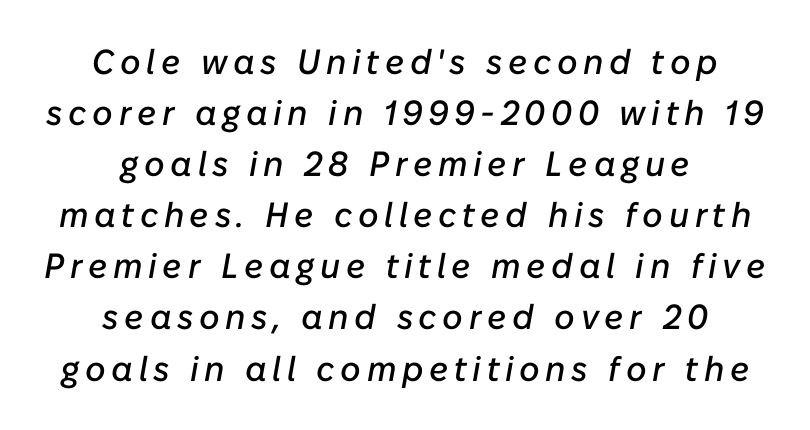
{"italic": "yes", "lean": "right", "slant_degrees": 10, "width": "normal", "stroke_contrast": "low", "x_height": "medium", "monospaced": "no", "underline": "no", "align": "center", "line_spacing": "normal", "line_spacing_ratio": 1.46, "glyph_px": 35}
